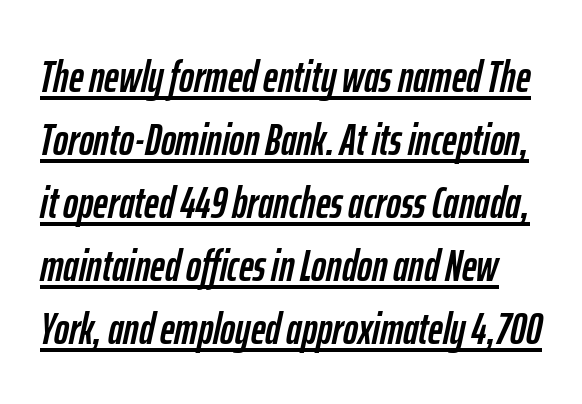
The image shows 45 px condensed type, italic (leaning right); set normal line spacing (1.4x), normal letter spacing, underlined; low stroke contrast and a medium x-height.
